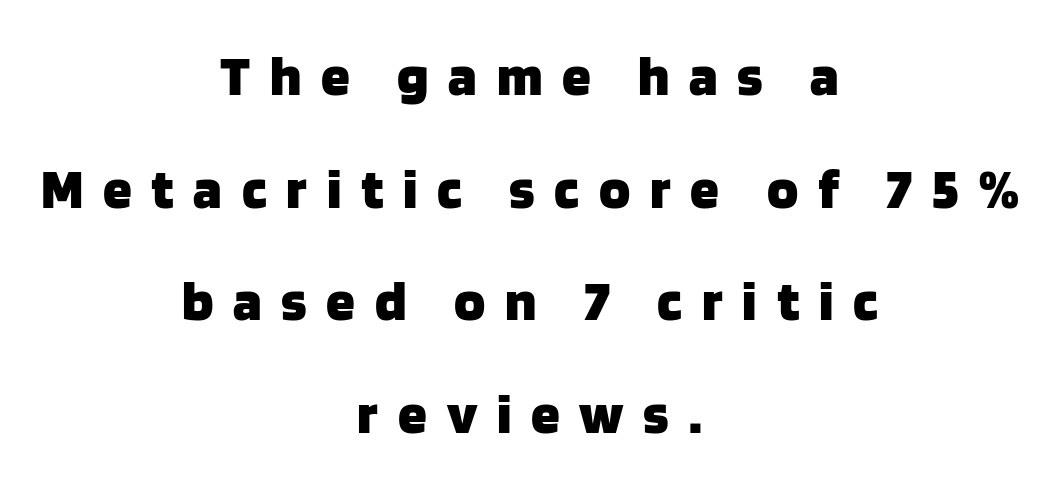
Q: Is the text bold? A: Yes.
Q: Is the text italic (slanted)? A: No, it is upright.
Q: Is the typeface a serif or a sans-serif typeface? A: Sans-serif.
Q: Is the text underlined? A: No.
Q: How is the paragraph aligned? A: Centered.
Q: Is the spacing between letters normal or unusually wide? A: Unusually wide.
Q: Is the spacing between lines tight, normal or loose? A: Loose.
Q: Width (condensed, normal, or wide)? A: Normal.
Q: Stroke contrast? A: Low.
Q: x-height? A: Large.
Q: Monospaced? A: No.
